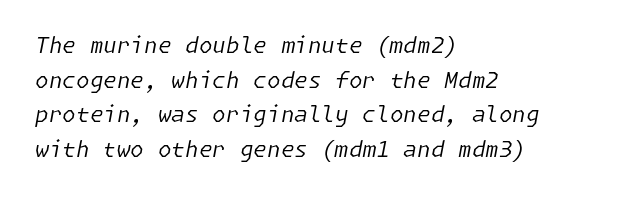
{"italic": "yes", "lean": "right", "slant_degrees": 11, "bold": "no", "underline": "no", "align": "left", "line_spacing": "normal", "line_spacing_ratio": 1.57, "letter_spacing": "normal", "letter_spacing_em": 0.0, "glyph_px": 22}
